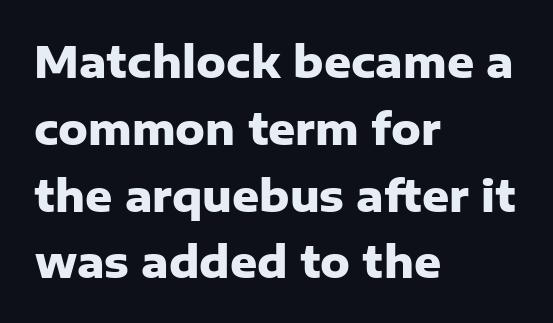
{"serif": "no", "italic": "no", "bold": "yes", "weight": "heavy", "width": "normal", "stroke_contrast": "low", "x_height": "medium", "monospaced": "no", "underline": "no", "align": "left", "line_spacing": "normal", "line_spacing_ratio": 1.59, "letter_spacing": "normal", "letter_spacing_em": 0.0, "glyph_px": 42}
